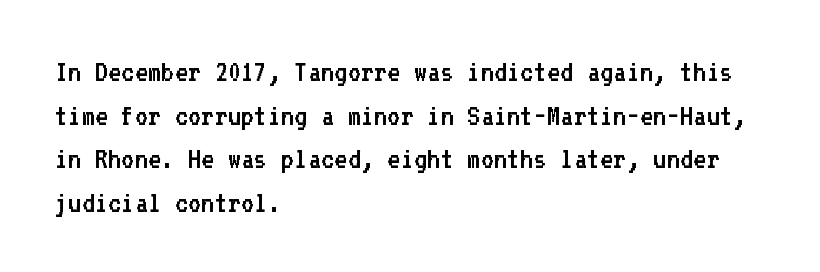
Q: Is the text bold? A: No.
Q: Is the text italic (slanted)? A: No, it is upright.
Q: Is the typeface a serif or a sans-serif typeface? A: Sans-serif.
Q: Is the text underlined? A: No.
Q: How is the paragraph aligned? A: Left-aligned.
Q: Is the spacing between letters normal or unusually wide? A: Normal.
Q: Is the spacing between lines tight, normal or loose? A: Normal.
Q: Width (condensed, normal, or wide)? A: Normal.
Q: Stroke contrast? A: Low.
Q: x-height? A: Medium.
Q: Monospaced? A: Yes.
